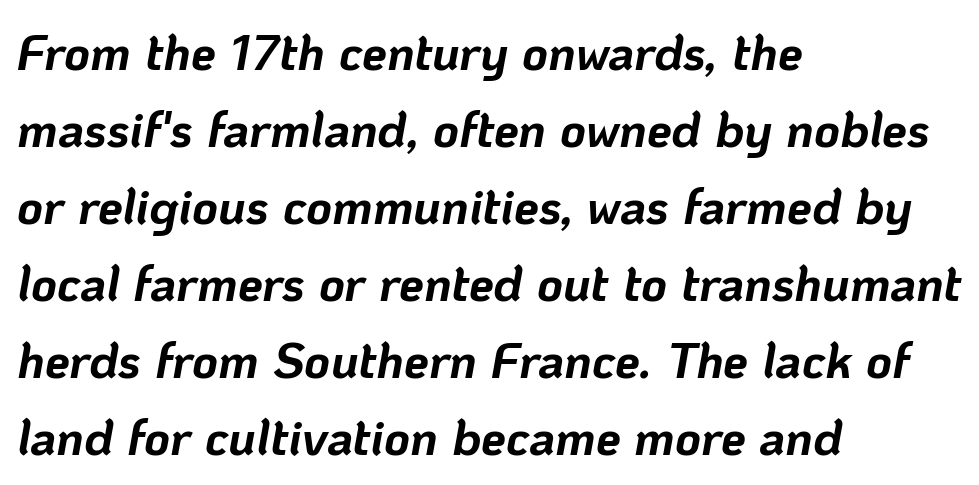
The image shows 50 px bold type, italic (leaning right); set left-aligned, normal line spacing (1.54x), normal letter spacing, not underlined; low stroke contrast and a medium x-height.
